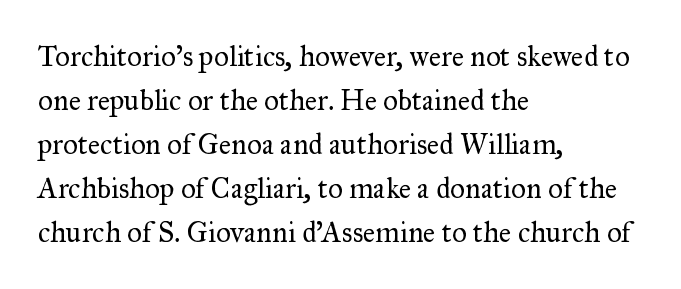
The passage shown has conventional tracking throughout. The specimen omits any rule beneath the text block's lines. Normally led — the rows are evenly, conventionally spaced. Reading down the block, your eye returns to a fixed left position each line.
